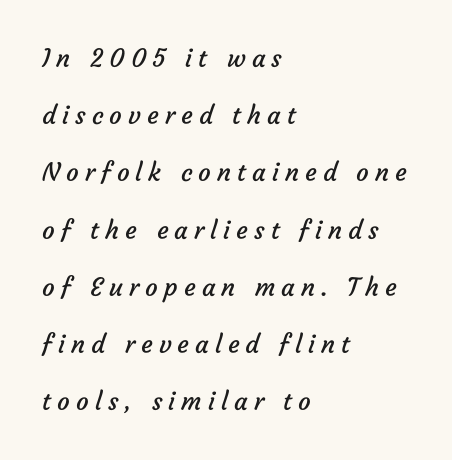
How are the letters spaced? Widely, with obvious added tracking. The specimen omits any rule beneath the text block's lines. Regarding leading, the lines here are spaced well apart. If you drew a ruler down the left edge, every line would touch it. Ink coverage per letter is moderate at most.
